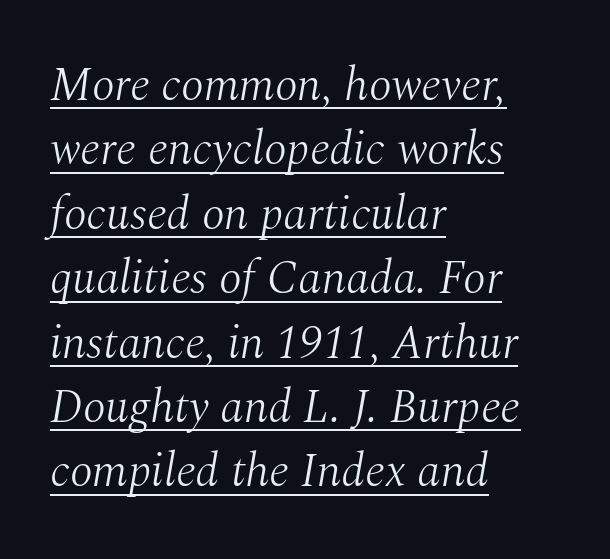
The image shows 47 px light serif type, italic (leaning right); set left-aligned, normal line spacing (1.37x), normal letter spacing, underlined; medium stroke contrast and a medium x-height.
